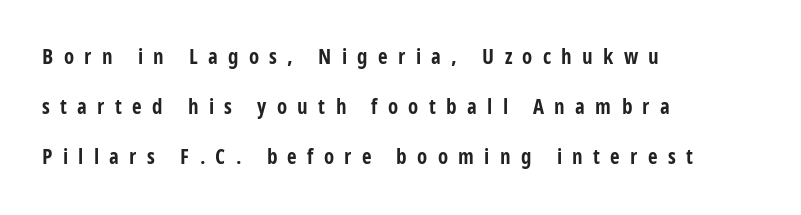
{"italic": "no", "bold": "yes", "underline": "no", "align": "left", "line_spacing": "loose", "line_spacing_ratio": 2.39, "letter_spacing": "wide", "letter_spacing_em": 0.49, "glyph_px": 21}
